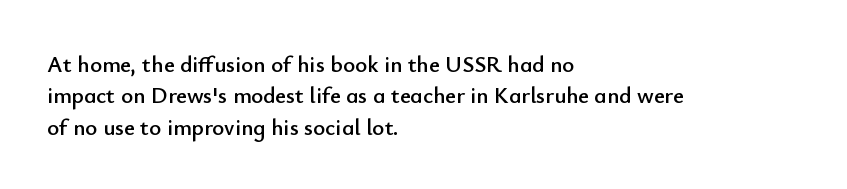
The image shows 23 px text type, upright; set left-aligned, normal line spacing (1.36x), normal letter spacing, not underlined.
